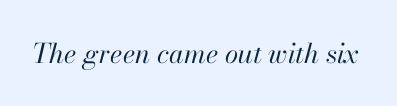
Q: Is the text bold? A: No.
Q: Is the text italic (slanted)? A: Yes, it leans right by about 13 degrees.
Q: Is the text underlined? A: No.
Q: Is the spacing between letters normal or unusually wide? A: Normal.
